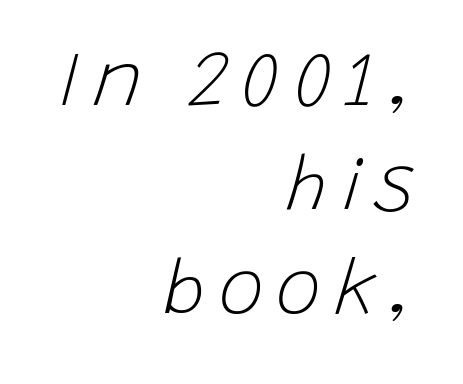
Stems here are at most as thick as an everyday book face. Descenders are the only things crossing below the line. The passage is arranged like a letterhead date or caption credit — flush right. The face used here has a pronounced slope to its letters. How would I describe the line gaps? Plain and ordinary.
